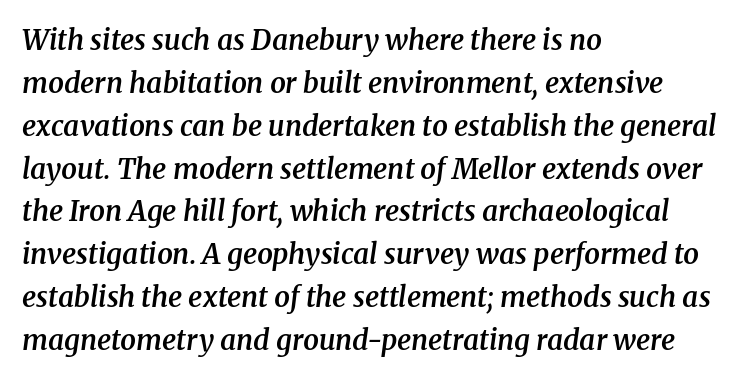
The image shows 28 px semibold serif type, italic (leaning right); set left-aligned, normal line spacing (1.53x), normal letter spacing, not underlined; medium stroke contrast and a medium x-height.
